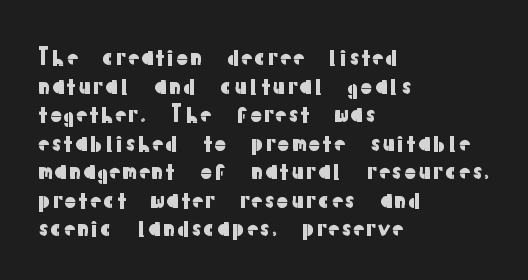
The image shows 23 px text type, upright; set left-aligned, line spacing 1.24x, normal letter spacing, not underlined.
